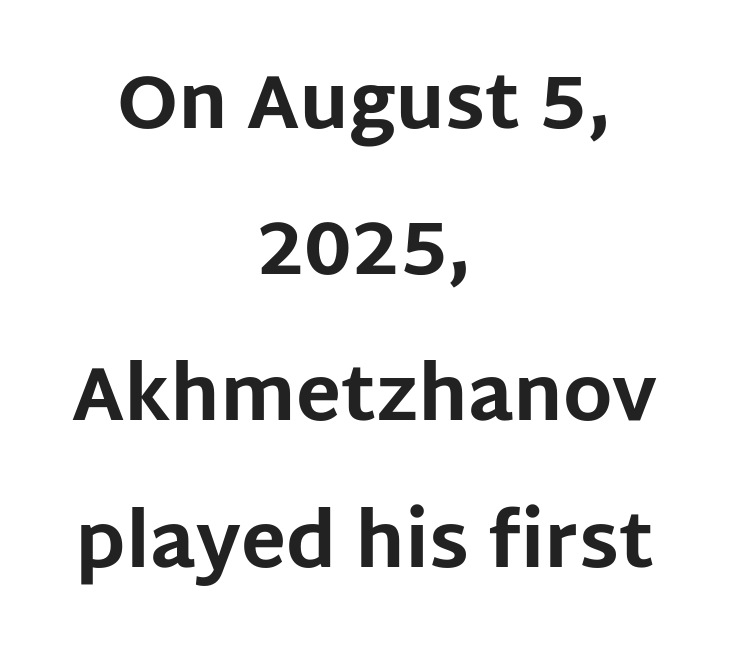
Q: Is the text bold? A: Yes.
Q: Is the text italic (slanted)? A: No, it is upright.
Q: Is the typeface a serif or a sans-serif typeface? A: Sans-serif.
Q: Is the text underlined? A: No.
Q: How is the paragraph aligned? A: Centered.
Q: Is the spacing between letters normal or unusually wide? A: Normal.
Q: Is the spacing between lines tight, normal or loose? A: Loose.
Q: Width (condensed, normal, or wide)? A: Normal.
Q: Stroke contrast? A: Low.
Q: x-height? A: Large.
Q: Monospaced? A: No.
